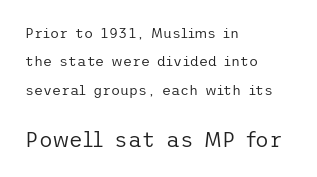
Rule under the text: the space is simply empty. Nope, not italic — everything's standing straight. Does the copy run flush right? No — it runs flush left. Glyph-to-glyph distance matches everyday printed text. Type size steps up from the first block to the second.
